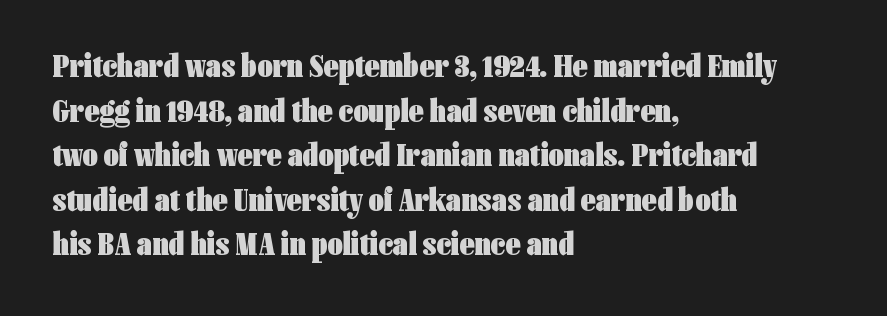
The image shows 33 px heavy, condensed sans-serif type, upright; set left-aligned, normal line spacing (1.35x), normal letter spacing, not underlined; low stroke contrast and a medium x-height.
